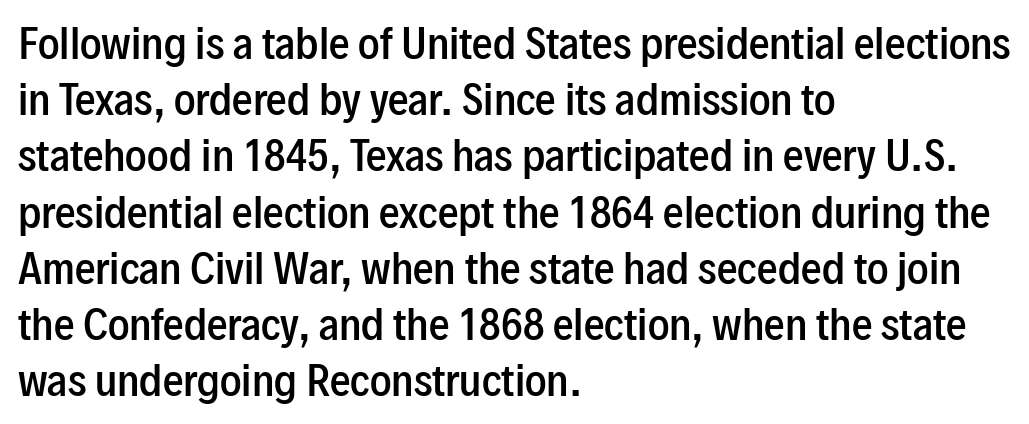
Is there much room between lines? A standard amount, neither cramped nor airy. Does the lettering tilt? It doesn't — this is upright. Each line starts at the same left margin while the right side varies. No word sits above an underline.
